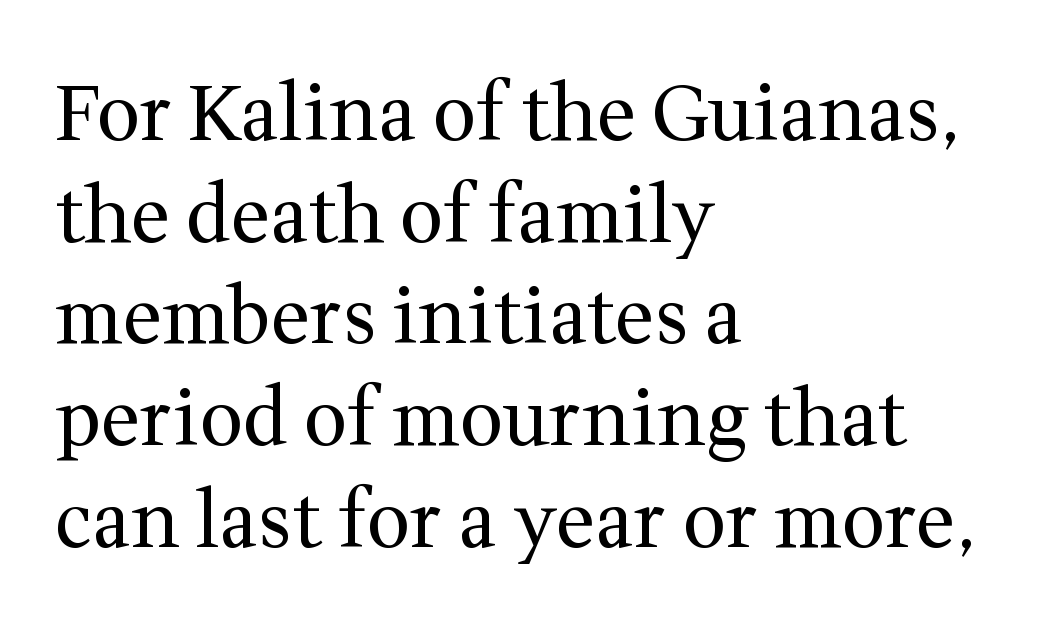
{"serif": "yes", "italic": "no", "bold": "no", "weight": "regular", "width": "normal", "stroke_contrast": "medium", "x_height": "medium", "monospaced": "no", "underline": "no", "align": "left", "line_spacing": "normal", "line_spacing_ratio": 1.32, "letter_spacing": "normal", "letter_spacing_em": 0.0, "glyph_px": 77}
